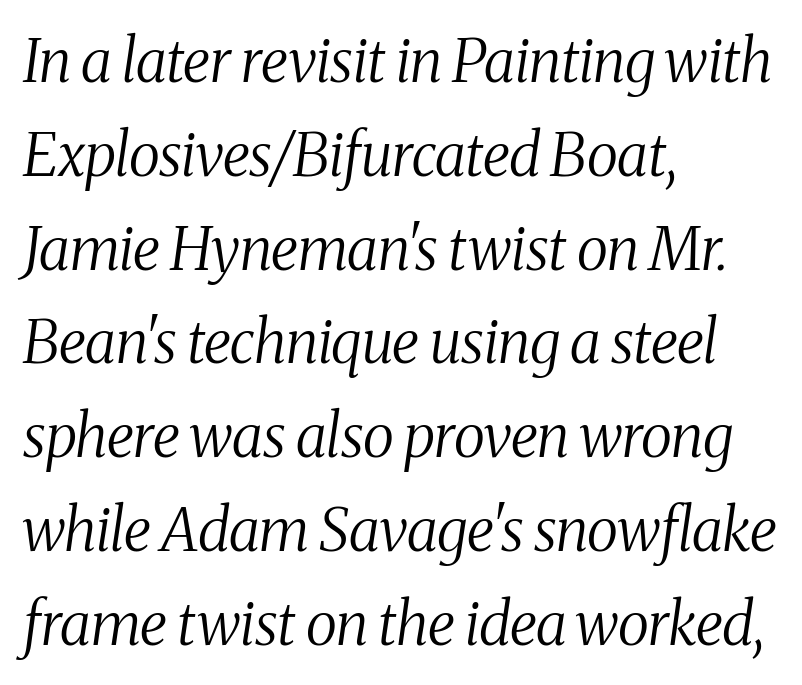
Q: Is the text bold? A: No.
Q: Is the text italic (slanted)? A: Yes, it leans right by about 8 degrees.
Q: Is the typeface a serif or a sans-serif typeface? A: Serif.
Q: Is the text underlined? A: No.
Q: How is the paragraph aligned? A: Left-aligned.
Q: Is the spacing between letters normal or unusually wide? A: Normal.
Q: Is the spacing between lines tight, normal or loose? A: Normal.
Q: Width (condensed, normal, or wide)? A: Condensed.
Q: Stroke contrast? A: Medium.
Q: x-height? A: Medium.
Q: Monospaced? A: No.
